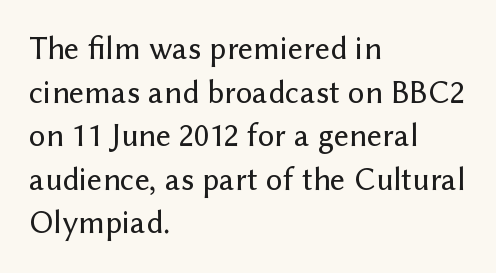
The image shows 33 px sans-serif type, upright; set left-aligned, normal line spacing (1.32x), normal letter spacing, not underlined; low stroke contrast and a medium x-height.
